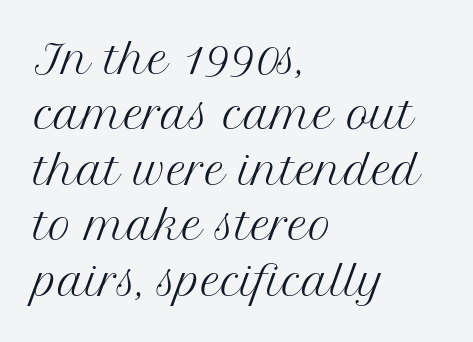
The image shows 39 px regular-weight type; set left-aligned, normal line spacing (1.42x), normal letter spacing, not underlined; medium stroke contrast and a medium x-height.
